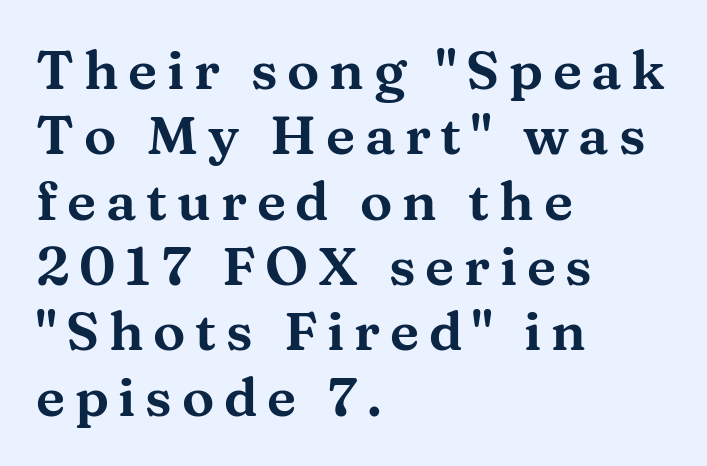
The image shows 54 px wide serif type, upright; set left-aligned, line spacing 1.21x, not underlined; medium stroke contrast and a medium x-height.
